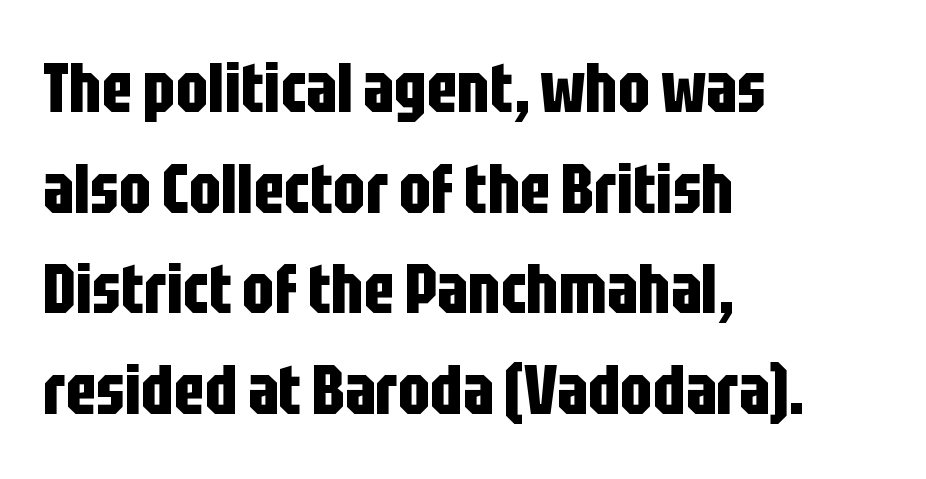
The image shows 69 px bold, condensed sans-serif type, upright; set left-aligned, normal line spacing (1.46x), normal letter spacing, not underlined; low stroke contrast and a large x-height.
